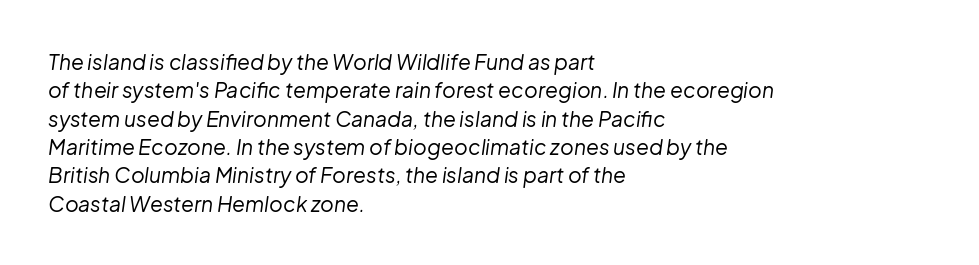
The image shows 21 px text type, italic (leaning right); set left-aligned, normal line spacing (1.35x), normal letter spacing, not underlined.
